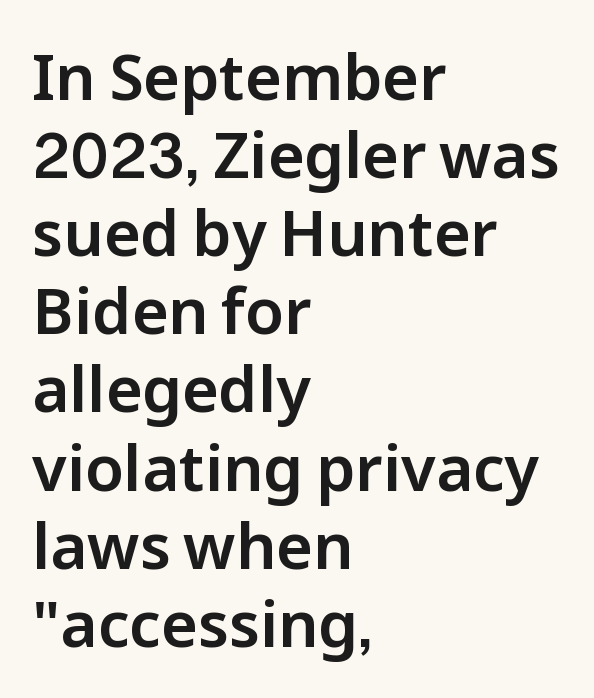
These lines are rendered in a variable-pitch font. The lines in this sample share a left origin and differ only in where they stop. Does the type have serifs? No, each stem ends abruptly. Observe the ordinary spacing: letters are neighbours, not strangers.
